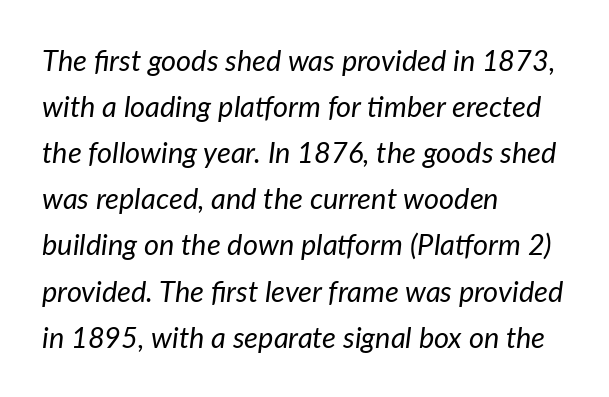
Words appear dense and cohesive because spacing is normal. One-word summary of the alignment: left. The strokes carry an ordinary text weight at most. Nobody drew a line under any word here.
